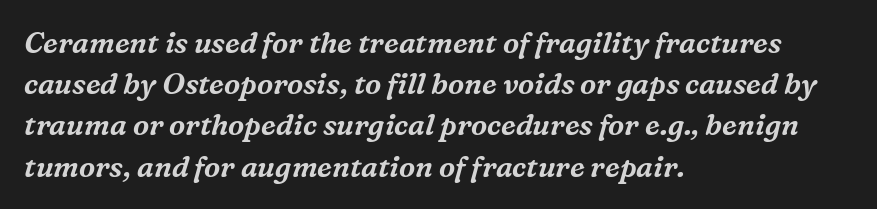
{"serif": "yes", "italic": "yes", "lean": "right", "slant_degrees": 16, "width": "normal", "stroke_contrast": "medium", "x_height": "medium", "monospaced": "no", "underline": "no", "align": "left", "line_spacing": "normal", "line_spacing_ratio": 1.42, "letter_spacing": "normal", "letter_spacing_em": 0.0, "glyph_px": 29}
